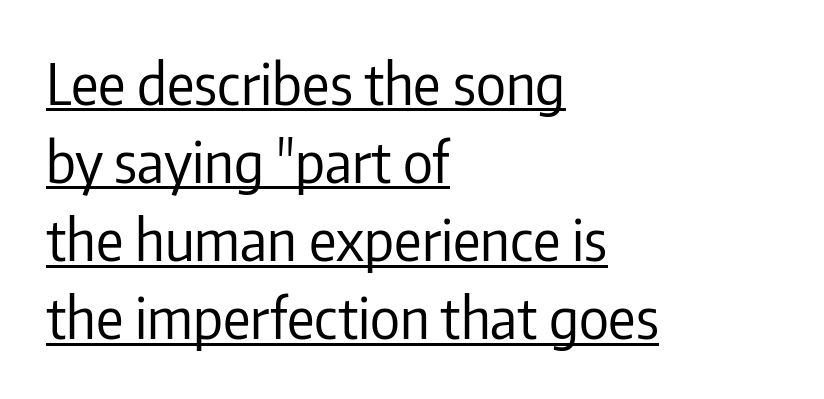
Q: Is the text bold? A: No.
Q: Is the text italic (slanted)? A: No, it is upright.
Q: Is the typeface a serif or a sans-serif typeface? A: Sans-serif.
Q: Is the text underlined? A: Yes.
Q: How is the paragraph aligned? A: Left-aligned.
Q: Is the spacing between letters normal or unusually wide? A: Normal.
Q: Is the spacing between lines tight, normal or loose? A: Normal.
Q: Width (condensed, normal, or wide)? A: Condensed.
Q: Stroke contrast? A: Low.
Q: x-height? A: Medium.
Q: Monospaced? A: No.
